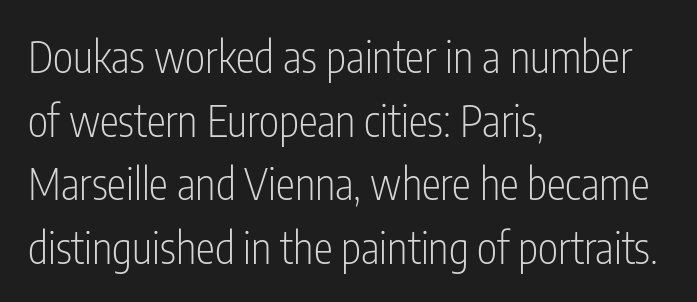
Q: Is the text bold? A: No.
Q: Is the text italic (slanted)? A: No, it is upright.
Q: Is the typeface a serif or a sans-serif typeface? A: Sans-serif.
Q: Is the text underlined? A: No.
Q: How is the paragraph aligned? A: Left-aligned.
Q: Is the spacing between letters normal or unusually wide? A: Normal.
Q: Is the spacing between lines tight, normal or loose? A: Normal.
Q: Width (condensed, normal, or wide)? A: Condensed.
Q: Stroke contrast? A: Low.
Q: x-height? A: Medium.
Q: Monospaced? A: No.
